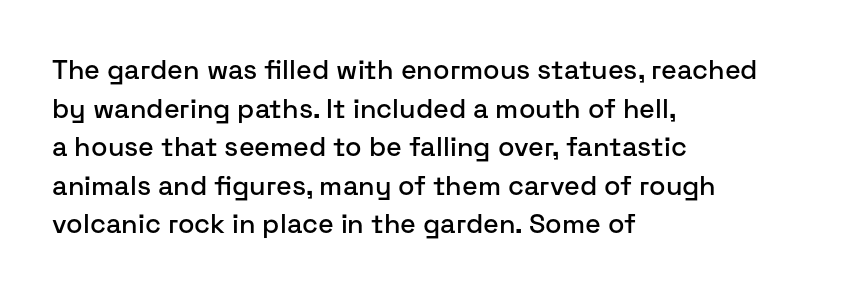
Tracking value appears to be zero — textbook default spacing. The font's upright variant was chosen for this text. Alignment: flush left. Rows of type keep a routine distance in the vertical direction. This rendering features lettering with no underline.
